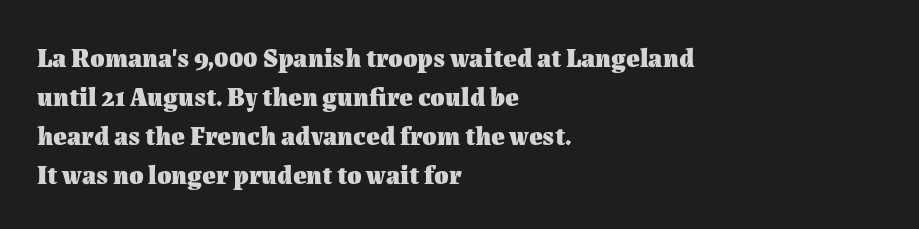
{"italic": "no", "bold": "yes", "underline": "no", "align": "left", "line_spacing": "normal", "line_spacing_ratio": 1.5, "letter_spacing": "normal", "letter_spacing_em": 0.0, "glyph_px": 26}
